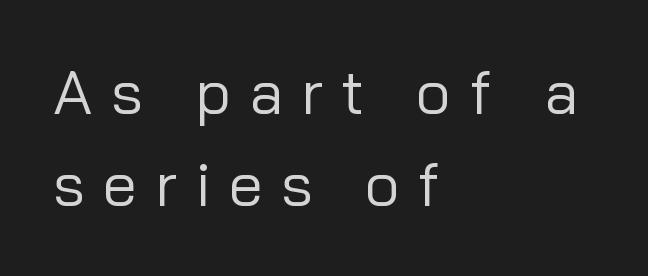
These glyphs show unthickened strokes, regular width or finer. Notice how the passage keeps a crisp vertical edge on the left only. This is the regular roman posture of the typeface. The face used here is proportionally spaced, like ordinary book or web type. In terms of leading, this rendering sits right in the middle.
